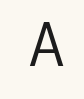
Q: Is the text bold? A: No.
Q: Is the text italic (slanted)? A: No, it is upright.
Q: Is the typeface a serif or a sans-serif typeface? A: Sans-serif.
Q: Is the text underlined? A: No.
Q: Width (condensed, normal, or wide)? A: Normal.
Q: Stroke contrast? A: Low.
Q: x-height? A: Medium.
